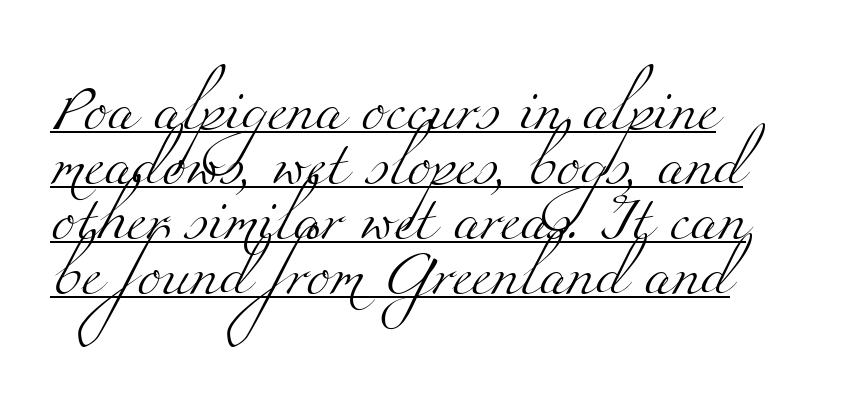
Q: Is the text bold? A: No.
Q: Is the text underlined? A: Yes.
Q: How is the paragraph aligned? A: Left-aligned.
Q: Is the spacing between letters normal or unusually wide? A: Normal.
Q: Width (condensed, normal, or wide)? A: Wide.
Q: Stroke contrast? A: Medium.
Q: x-height? A: Small.
Q: Monospaced? A: No.
